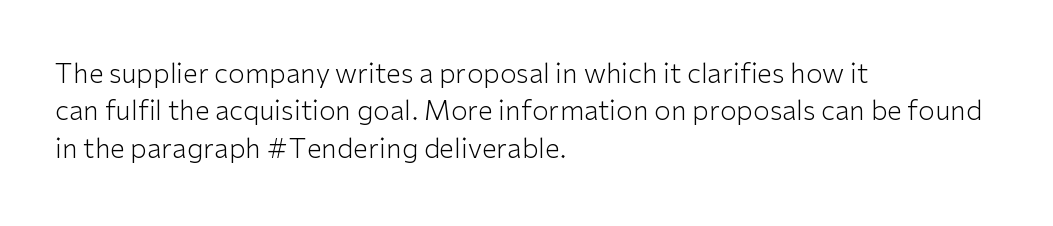
The image shows 27 px text type, upright; set left-aligned, normal line spacing (1.38x), normal letter spacing, not underlined.
